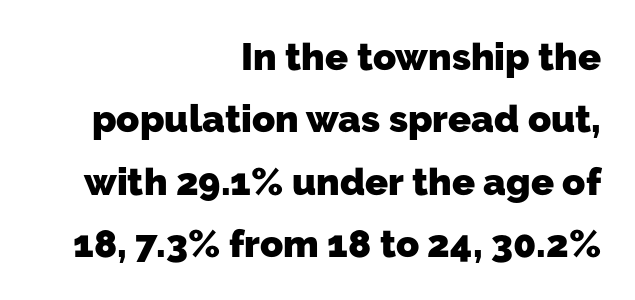
The image shows 38 px heavy sans-serif type; set right-aligned, normal line spacing (1.64x), normal letter spacing, not underlined; low stroke contrast and a medium x-height.
